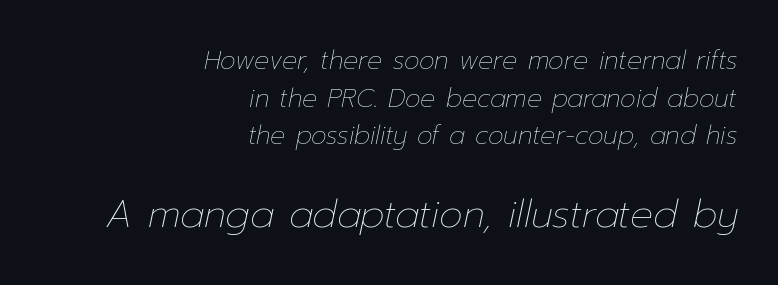
{"italic": "yes", "lean": "right", "slant_degrees": 12, "bold": "no", "weight": "thin", "width": "normal", "stroke_contrast": "low", "x_height": "medium", "monospaced": "no", "underline": "no", "align": "right", "line_spacing": "normal", "line_spacing_ratio": 1.51, "letter_spacing": "normal", "letter_spacing_em": 0.0, "larger_block": "second", "size_ratio": 1.52, "glyph_px": 38}
